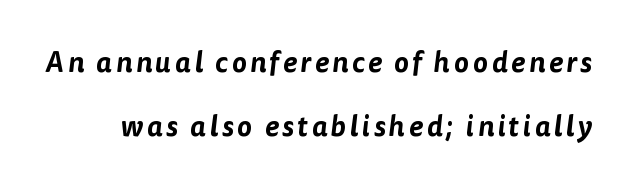
Look at the bottom of the vertical strokes: they stop flat, with no serifs. Underline: absent. These lines stand farther apart than default settings would place them. The passage shown is typed in a proportional face where columns would drift.
